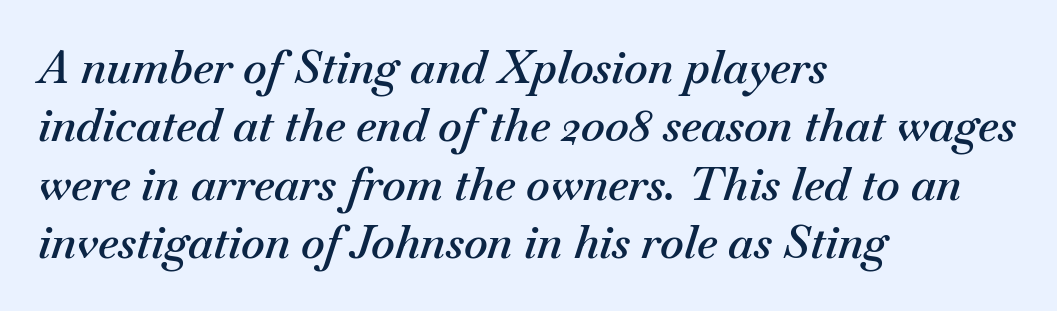
Q: Is the text bold? A: Semi-bold.
Q: Is the text italic (slanted)? A: Yes, it leans right by about 18 degrees.
Q: Is the text underlined? A: No.
Q: How is the paragraph aligned? A: Left-aligned.
Q: Is the spacing between letters normal or unusually wide? A: Normal.
Q: Is the spacing between lines tight, normal or loose? A: Normal.
Q: Width (condensed, normal, or wide)? A: Normal.
Q: Stroke contrast? A: Medium.
Q: x-height? A: Small.
Q: Monospaced? A: No.
